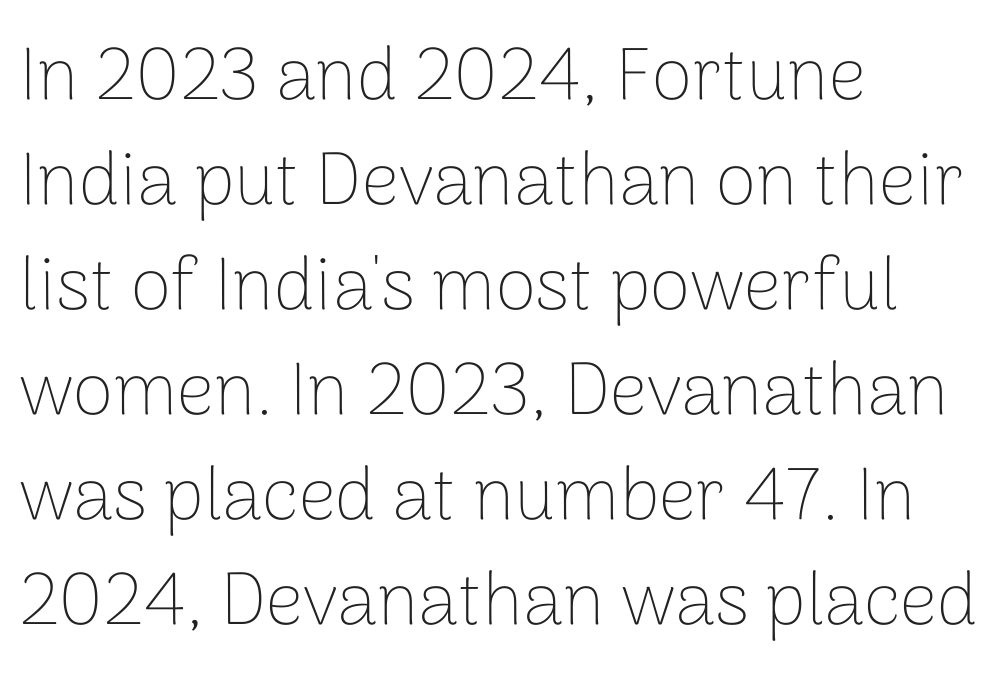
The image shows 74 px thin sans-serif type, upright; set left-aligned, normal line spacing (1.42x), normal letter spacing, not underlined; low stroke contrast and a medium x-height.
